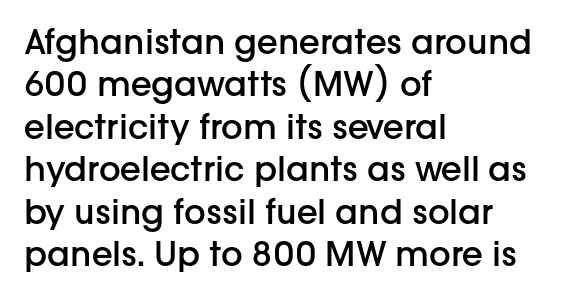
The image shows 34 px semibold sans-serif type, upright; set left-aligned, normal line spacing (1.25x), normal letter spacing, not underlined; low stroke contrast and a medium x-height.
